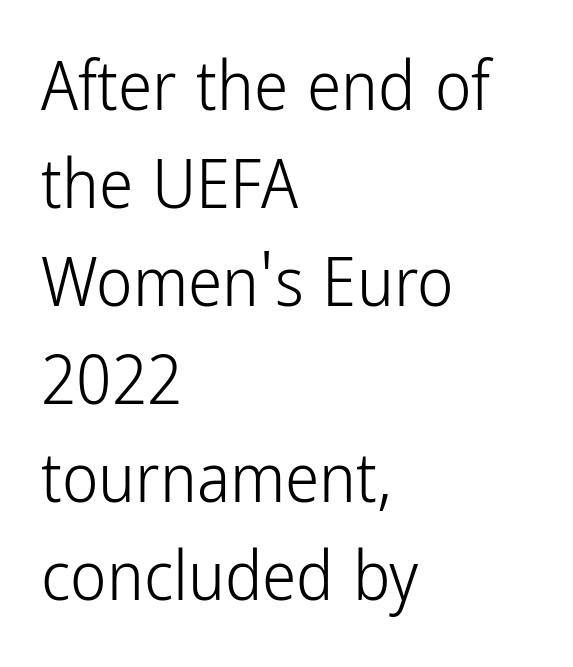
No feet cap the strokes, marking this as sans-serif type. The tracking reads as untouched default to a designer's eye. Horizontal alignment here is leftward, the default for most running prose. The lines sit at an ordinary, default distance from one another.
